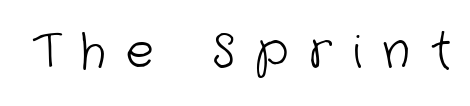
Q: Is the text bold? A: No.
Q: Is the typeface a serif or a sans-serif typeface? A: Sans-serif.
Q: Is the text underlined? A: No.
Q: Is the spacing between letters normal or unusually wide? A: Unusually wide.
Q: Width (condensed, normal, or wide)? A: Normal.
Q: Stroke contrast? A: Low.
Q: x-height? A: Medium.
Q: Monospaced? A: No.
